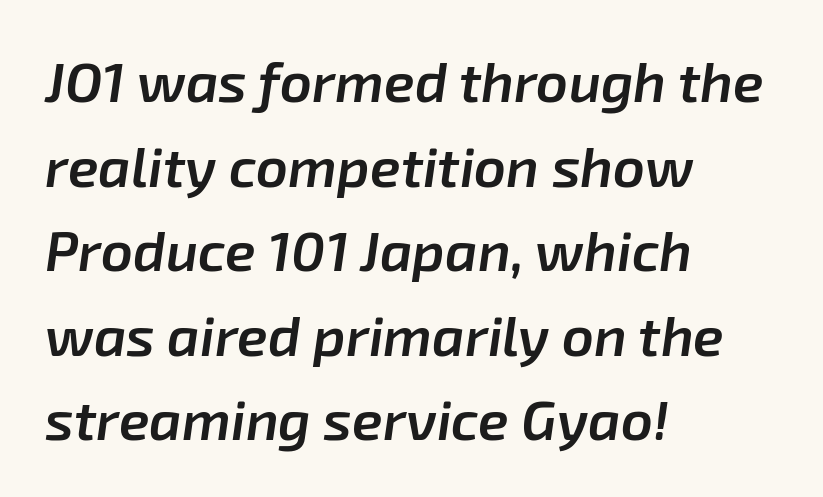
{"italic": "yes", "lean": "right", "slant_degrees": 8, "bold": "semi", "weight": "semibold", "width": "normal", "stroke_contrast": "low", "x_height": "medium", "monospaced": "no", "underline": "no", "align": "left", "line_spacing": "normal", "line_spacing_ratio": 1.51, "letter_spacing": "normal", "letter_spacing_em": 0.0, "glyph_px": 56}
